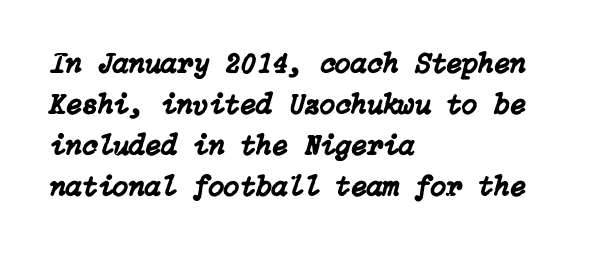
The designer left line spacing at the default. Letter spacing: default. The glyphs are unaccompanied by any horizontal stroke below them. Yep, that's italic — everything's leaning.
